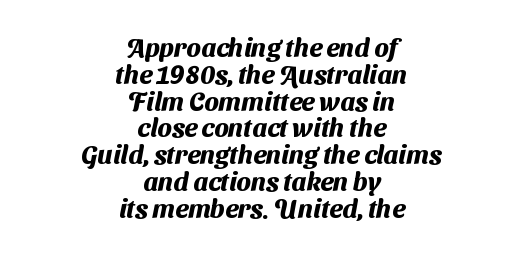
The image shows 26 px bold type; set centered, tight line spacing (1.03x), normal letter spacing, not underlined.
